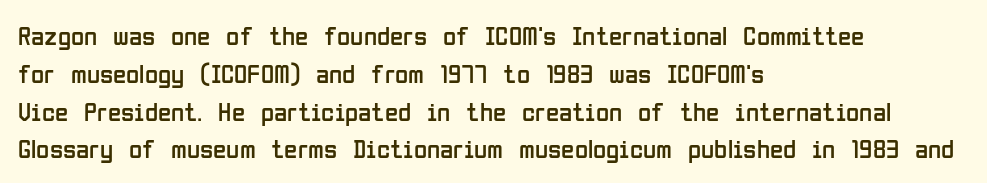
Short note: letters normally spaced. These lines are set flush left with a ragged right edge. The passage shown is not bold in any degree. Rows of type keep a routine distance in the vertical direction. This is the regular roman posture of the typeface.
